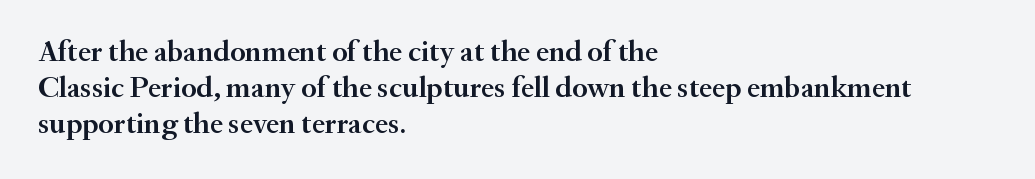
The image shows 30 px semibold serif type, upright; set left-aligned, line spacing 1.2x, normal letter spacing, not underlined; medium stroke contrast and a small x-height.
